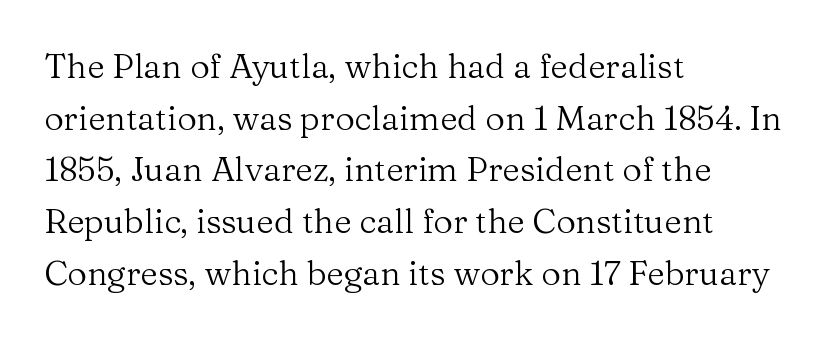
Upright lettering throughout. The passage shown is not underscored anywhere. A serif font was chosen for this passage. Which margin do the lines hug? The left one — the right edge is uneven. How would I describe the line gaps? Plain and ordinary.
